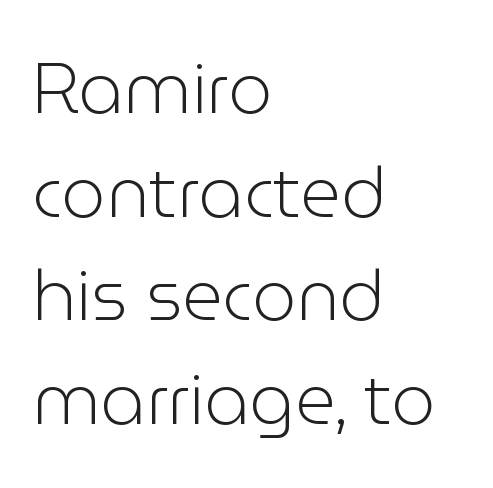
The letters stand upright; this is a roman face. Note the varied advance widths — an 'i' is clearly narrower than an 'm'. The paragraph shown leans on its left margin. The weight tops out at a normal text grade. The foot of each line stays bare and open.
